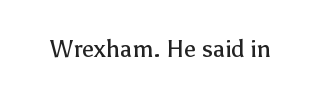
Only glyphs here, with clear space below each row. Notice how the stems are strictly vertical — no italics here. Between one letter and the next there's only the usual sliver of space. Is this a heavy cut? Hardly; it is regular or lighter.
